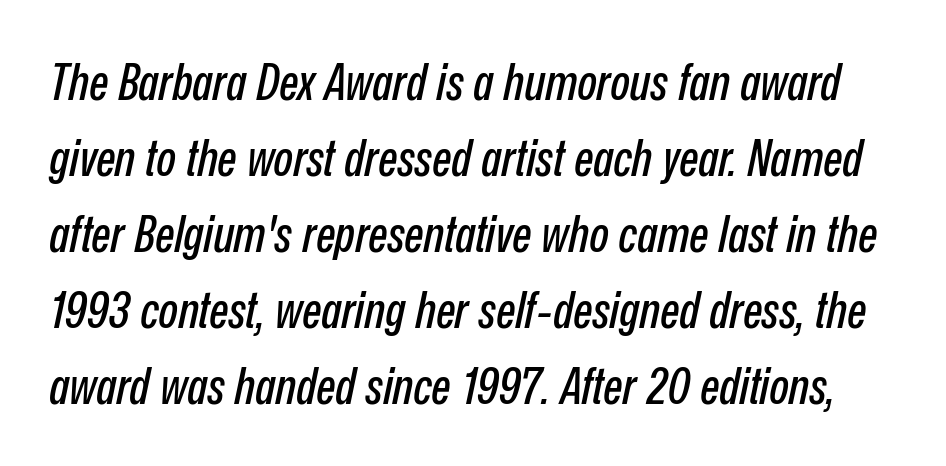
{"italic": "yes", "lean": "right", "slant_degrees": 12, "width": "condensed", "stroke_contrast": "low", "x_height": "medium", "monospaced": "no", "underline": "no", "line_spacing": "normal", "line_spacing_ratio": 1.49, "letter_spacing": "normal", "letter_spacing_em": 0.0, "glyph_px": 51}
